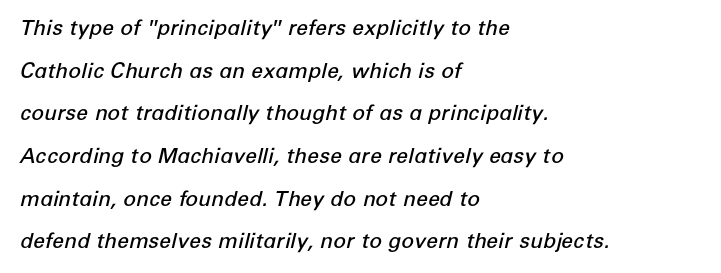
Q: Is the text bold? A: Semi-bold.
Q: Is the text italic (slanted)? A: Yes, it leans right by about 12 degrees.
Q: Is the text underlined? A: No.
Q: How is the paragraph aligned? A: Left-aligned.
Q: Is the spacing between letters normal or unusually wide? A: Normal.
Q: Is the spacing between lines tight, normal or loose? A: Loose.
